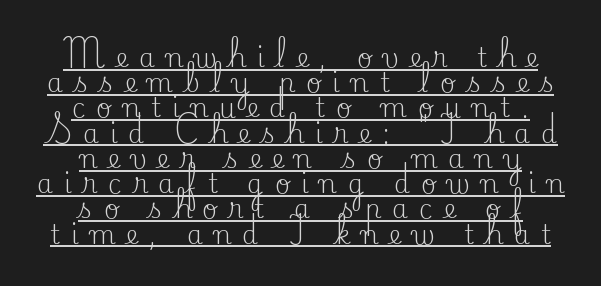
{"italic": "no", "bold": "no", "underline": "yes", "align": "center", "line_spacing": "tight", "line_spacing_ratio": 0.97, "letter_spacing": "wide", "letter_spacing_em": 0.42, "glyph_px": 26}
